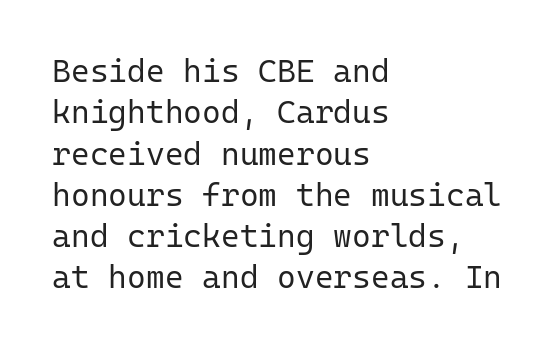
{"serif": "no", "italic": "no", "bold": "no", "weight": "regular", "width": "normal", "stroke_contrast": "low", "x_height": "medium", "monospaced": "yes", "underline": "no", "align": "left", "line_spacing": "normal", "line_spacing_ratio": 1.29, "letter_spacing": "normal", "letter_spacing_em": 0.0, "glyph_px": 32}
